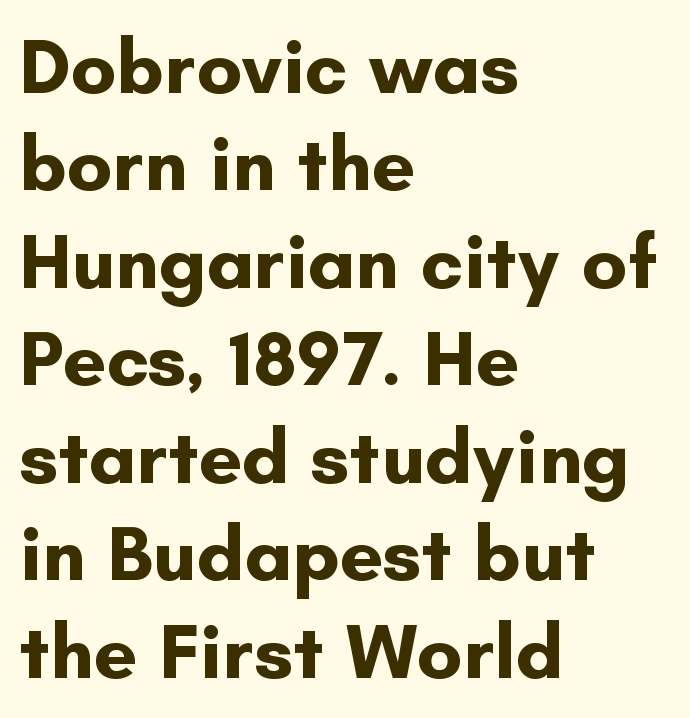
Compared with a centered layout, this one pins lines to the left instead. A normal amount of white space separates one row of letters from the next. Any mark beneath the type? The region is blank. The designer went with a sans here, leaving each stem footless. The gaps between neighbouring characters are ordinary and unremarkable.
